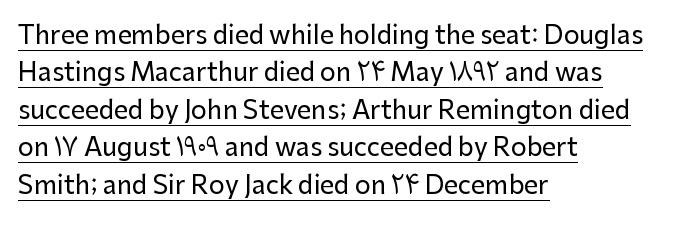
The image shows 25 px text type, upright; set left-aligned, normal line spacing (1.5x), normal letter spacing, underlined.
